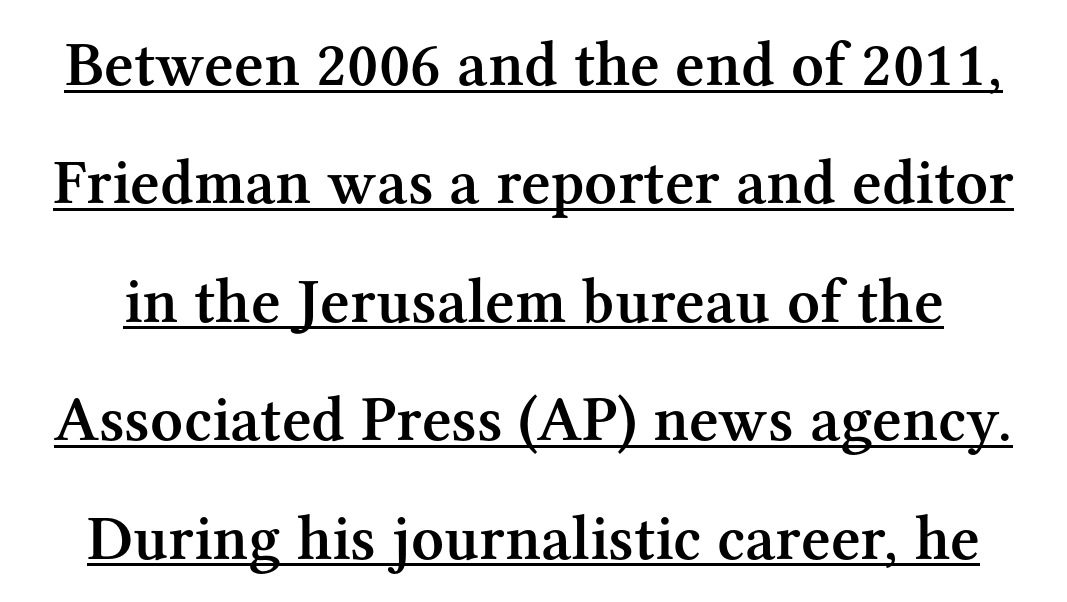
You can tell from the footed stems that serif type was used. Look at the tracking — it's just the regular setting, nothing added. Does a line run under the words? Yes, clearly. Here the designer chose a conventional face with non-uniform glyph widths. Look at the stroke-to-counter ratio: somewhat heavy, a semibold.
